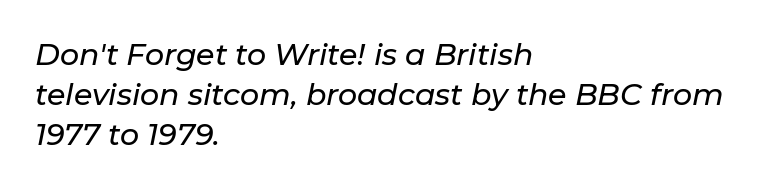
{"italic": "yes", "lean": "right", "slant_degrees": 11, "width": "normal", "stroke_contrast": "low", "x_height": "medium", "monospaced": "no", "underline": "no", "align": "left", "line_spacing": "normal", "line_spacing_ratio": 1.33, "letter_spacing": "normal", "letter_spacing_em": 0.0, "glyph_px": 30}
